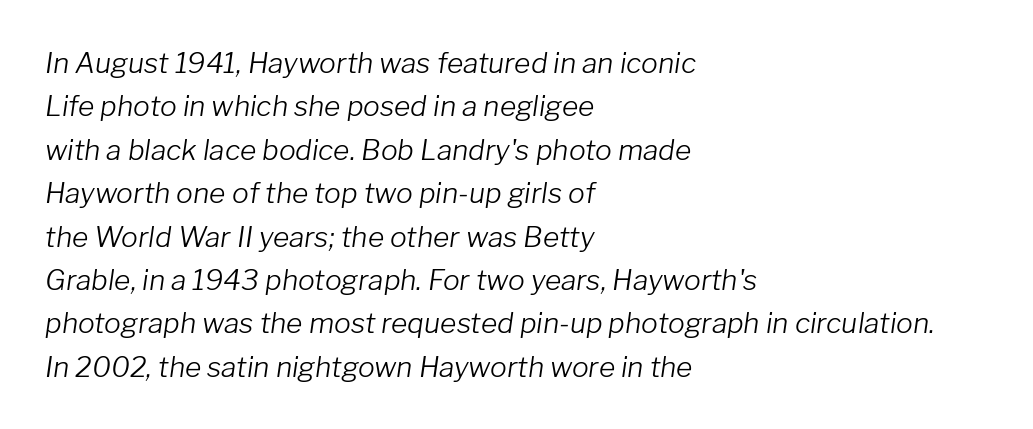
Q: Is the text bold? A: No.
Q: Is the text italic (slanted)? A: Yes, it leans right by about 8 degrees.
Q: Is the text underlined? A: No.
Q: How is the paragraph aligned? A: Left-aligned.
Q: Is the spacing between letters normal or unusually wide? A: Normal.
Q: Is the spacing between lines tight, normal or loose? A: Normal.
Q: Width (condensed, normal, or wide)? A: Normal.
Q: Stroke contrast? A: Low.
Q: x-height? A: Medium.
Q: Monospaced? A: No.
